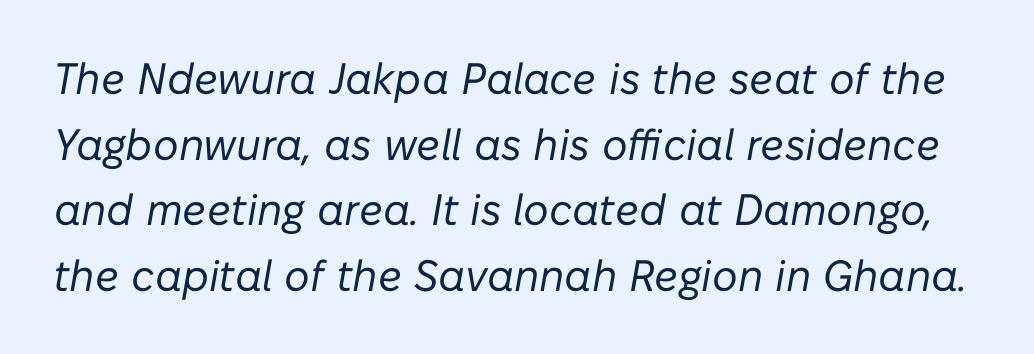
{"italic": "yes", "lean": "right", "slant_degrees": 10, "bold": "no", "weight": "regular", "width": "normal", "stroke_contrast": "low", "x_height": "medium", "monospaced": "no", "underline": "no", "line_spacing": "normal", "line_spacing_ratio": 1.49, "letter_spacing": "normal", "letter_spacing_em": 0.0, "glyph_px": 44}
